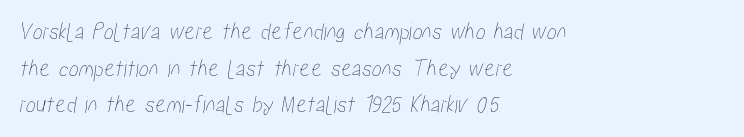
{"underline": "no", "align": "left", "line_spacing": "normal", "line_spacing_ratio": 1.47, "letter_spacing": "normal", "letter_spacing_em": 0.0, "glyph_px": 25}
